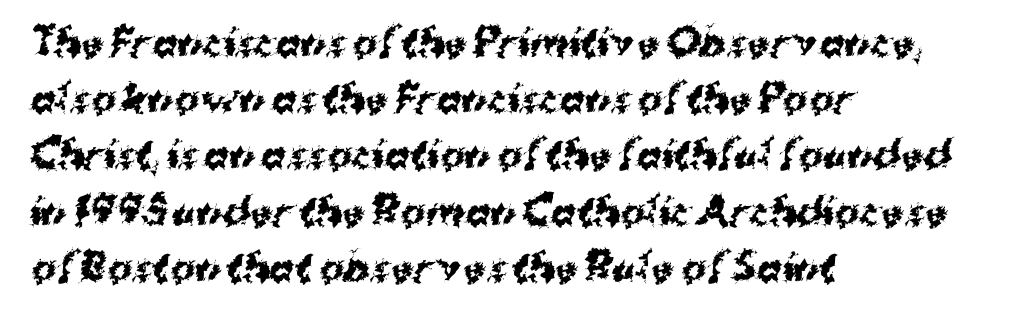
The image shows 37 px bold sans-serif type; set left-aligned, normal line spacing (1.52x), normal letter spacing, not underlined; medium stroke contrast and a medium x-height.
